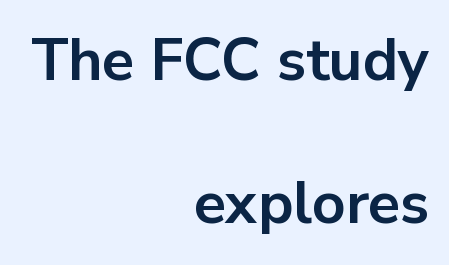
Q: Is the text bold? A: Yes.
Q: Is the text italic (slanted)? A: No, it is upright.
Q: Is the typeface a serif or a sans-serif typeface? A: Sans-serif.
Q: Is the text underlined? A: No.
Q: How is the paragraph aligned? A: Right-aligned.
Q: Is the spacing between letters normal or unusually wide? A: Normal.
Q: Is the spacing between lines tight, normal or loose? A: Loose.
Q: Width (condensed, normal, or wide)? A: Normal.
Q: Stroke contrast? A: Low.
Q: x-height? A: Medium.
Q: Monospaced? A: No.
